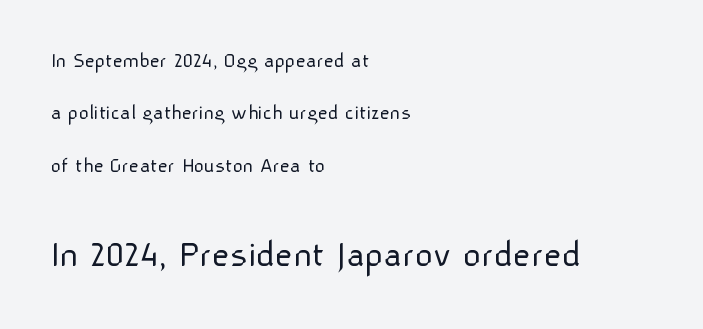
Q: Is the text bold? A: No.
Q: Is the text italic (slanted)? A: No, it is upright.
Q: Is the typeface a serif or a sans-serif typeface? A: Sans-serif.
Q: Is the text underlined? A: No.
Q: How is the paragraph aligned? A: Left-aligned.
Q: Is the spacing between letters normal or unusually wide? A: Normal.
Q: Is the spacing between lines tight, normal or loose? A: Loose.
Q: Which block of text is set in a larger size, the first (top) or the second (bottom)? A: The second (bottom) one.
Q: Width (condensed, normal, or wide)? A: Normal.
Q: Stroke contrast? A: Low.
Q: x-height? A: Medium.
Q: Monospaced? A: No.
